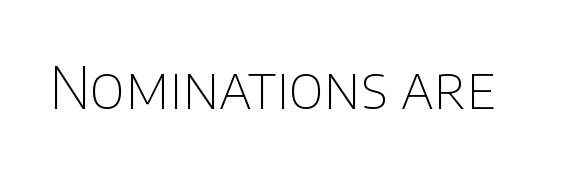
Q: Is the text bold? A: No.
Q: Is the text italic (slanted)? A: No, it is upright.
Q: Is the typeface a serif or a sans-serif typeface? A: Sans-serif.
Q: Is the text underlined? A: No.
Q: Is the spacing between letters normal or unusually wide? A: Normal.
Q: Width (condensed, normal, or wide)? A: Normal.
Q: Stroke contrast? A: Low.
Q: x-height? A: Large.
Q: Monospaced? A: No.
